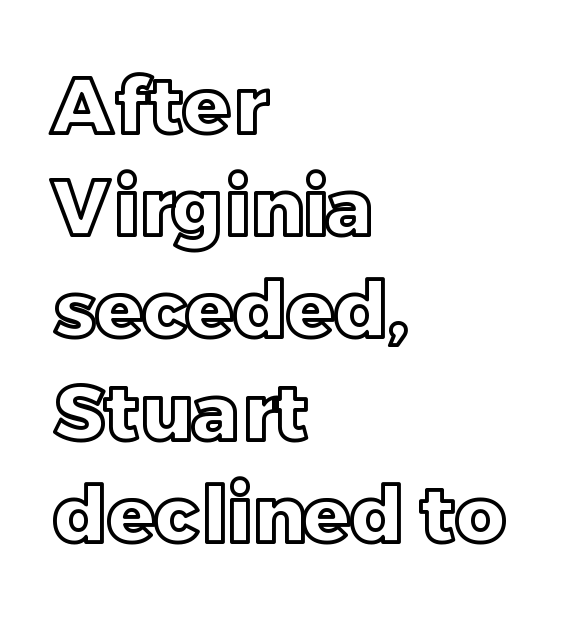
You could not count columns in this text — the font is proportionally spaced. The block of text has a typical density, with ordinary space between rows. Default kerning and tracking; the words read as compact shapes. Left-aligned paragraph, ragged on the right. The letters stand straight up with perfectly vertical stems.
